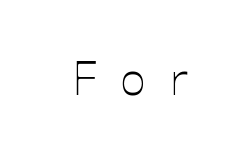
Note the varied advance widths — an 'i' is clearly narrower than an 'm'. Tall strokes in this sample are plumb rather than angled. This rendering widens character spacing well past its baseline value. The strokes are not fattened; the text isn't bold.
